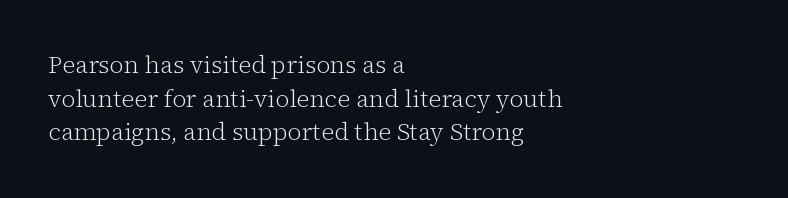
Does the copy run flush right? No — it runs flush left. Does extra space separate the letters? No, they use regular spacing. The letters look calm and open, with moderate or lighter stems. Beneath every word, the page is bare. Normally led — the rows are evenly, conventionally spaced.
